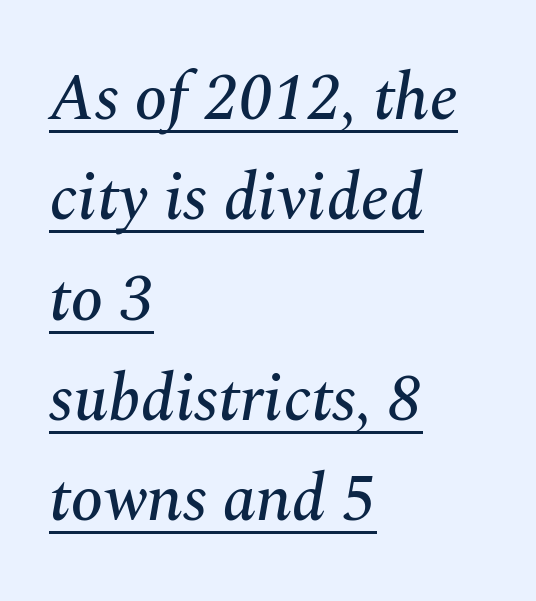
Q: Is the text italic (slanted)? A: Yes, it leans right by about 10 degrees.
Q: Is the typeface a serif or a sans-serif typeface? A: Serif.
Q: Is the text underlined? A: Yes.
Q: How is the paragraph aligned? A: Left-aligned.
Q: Is the spacing between letters normal or unusually wide? A: Normal.
Q: Is the spacing between lines tight, normal or loose? A: Normal.
Q: Width (condensed, normal, or wide)? A: Normal.
Q: Stroke contrast? A: Medium.
Q: x-height? A: Medium.
Q: Monospaced? A: No.
